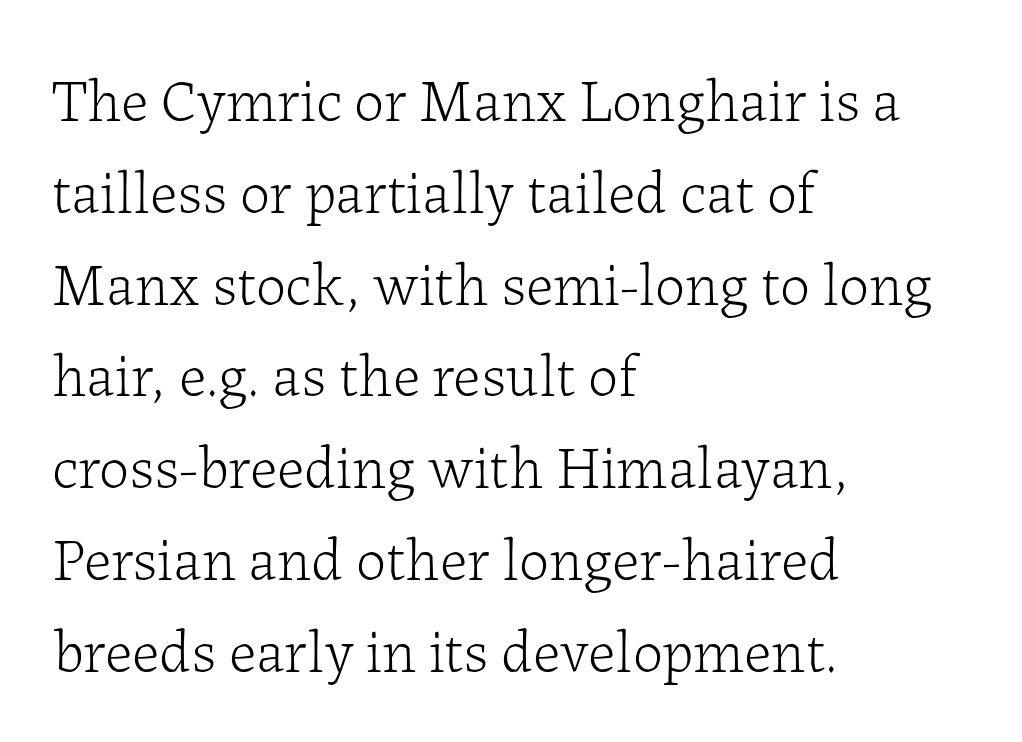
{"serif": "yes", "italic": "no", "bold": "no", "weight": "light", "width": "normal", "stroke_contrast": "low", "x_height": "medium", "monospaced": "no", "underline": "no", "align": "left", "line_spacing": "normal", "line_spacing_ratio": 1.53, "letter_spacing": "normal", "letter_spacing_em": 0.0, "glyph_px": 60}
